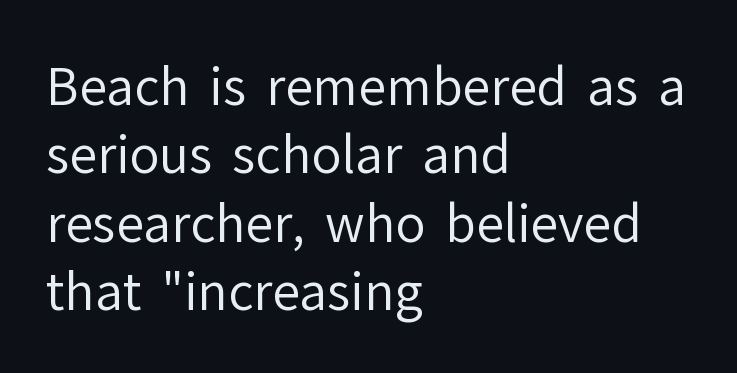
Q: Is the text bold? A: No.
Q: Is the text italic (slanted)? A: No, it is upright.
Q: Is the typeface a serif or a sans-serif typeface? A: Sans-serif.
Q: Is the text underlined? A: No.
Q: How is the paragraph aligned? A: Left-aligned.
Q: Is the spacing between letters normal or unusually wide? A: Normal.
Q: Is the spacing between lines tight, normal or loose? A: Normal.
Q: Width (condensed, normal, or wide)? A: Normal.
Q: Stroke contrast? A: Low.
Q: x-height? A: Medium.
Q: Monospaced? A: No.
